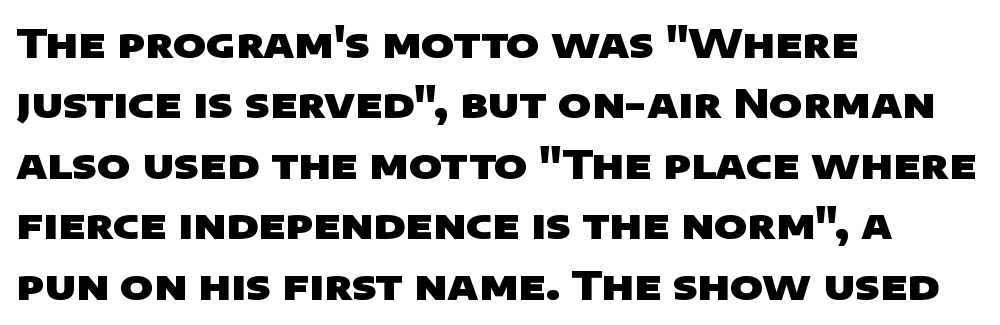
Q: Is the text bold? A: Yes.
Q: Is the typeface a serif or a sans-serif typeface? A: Sans-serif.
Q: Is the text underlined? A: No.
Q: How is the paragraph aligned? A: Left-aligned.
Q: Is the spacing between letters normal or unusually wide? A: Normal.
Q: Is the spacing between lines tight, normal or loose? A: Normal.
Q: Width (condensed, normal, or wide)? A: Wide.
Q: Stroke contrast? A: Low.
Q: x-height? A: Large.
Q: Monospaced? A: No.
